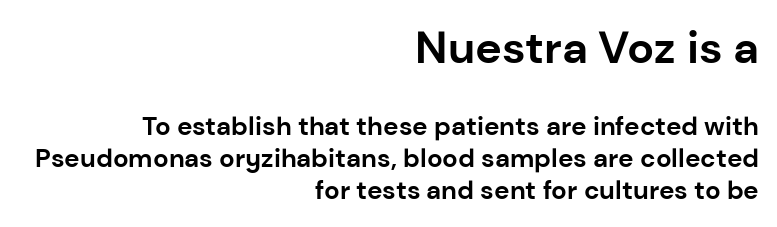
The image shows 45 px bold sans-serif type, upright; set right-aligned, line spacing 1.23x, normal letter spacing, not underlined; the first (top) block is 1.73x larger; low stroke contrast and a medium x-height.
